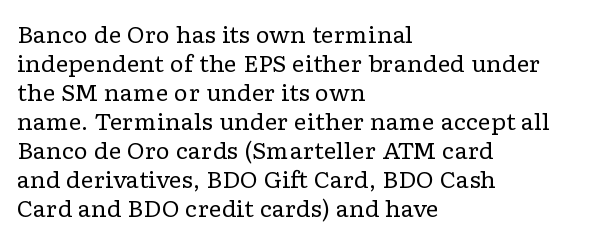
{"italic": "no", "bold": "no", "underline": "no", "align": "left", "line_spacing": "normal", "line_spacing_ratio": 1.32, "letter_spacing": "normal", "letter_spacing_em": 0.0, "glyph_px": 22}
